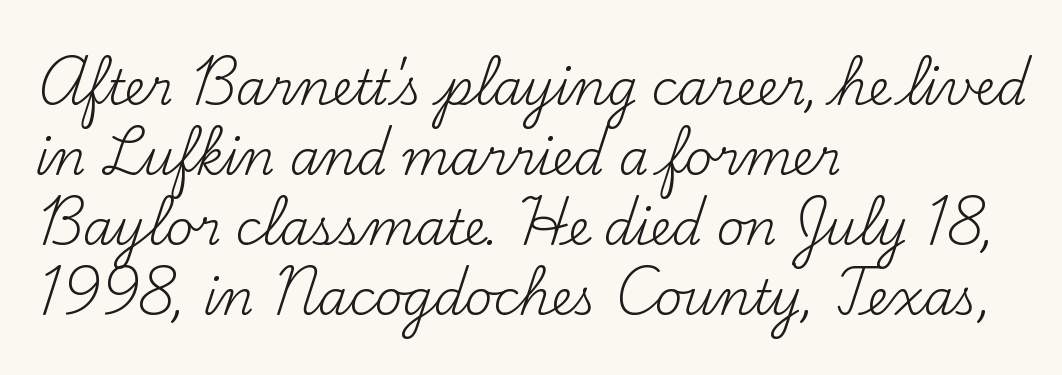
The image shows 48 px regular-weight serif type; set left-aligned, normal line spacing (1.46x), normal letter spacing, not underlined; medium stroke contrast and a small x-height.
